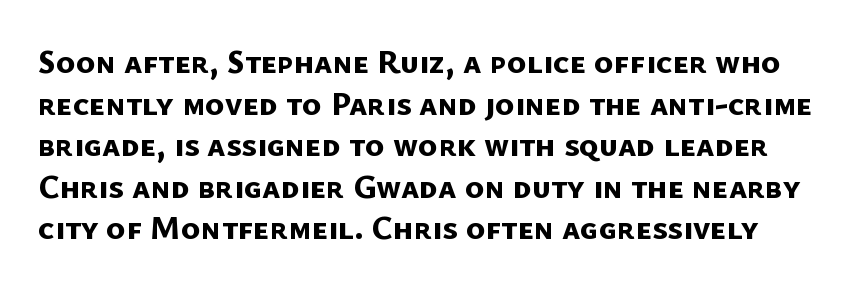
The image shows 33 px bold sans-serif type; set normal line spacing (1.26x), normal letter spacing, not underlined; low stroke contrast and a medium x-height.
